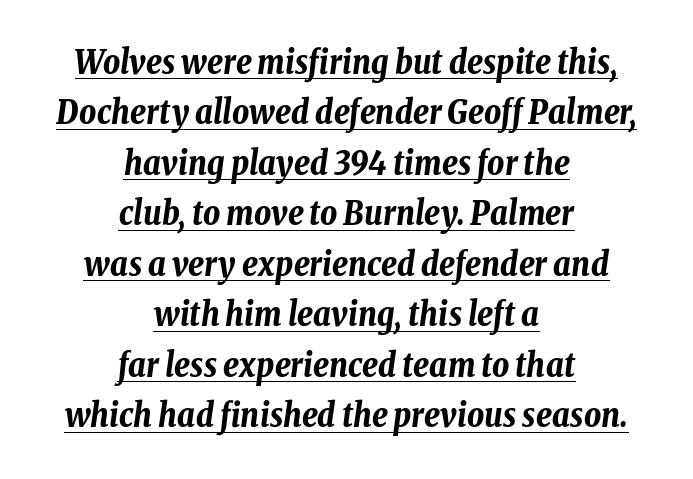
The image shows 33 px bold, condensed type, italic (leaning right); set centered, normal line spacing (1.53x), normal letter spacing, underlined; low stroke contrast and a medium x-height.
